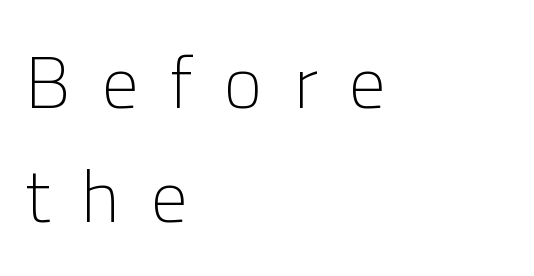
{"serif": "no", "italic": "no", "bold": "no", "weight": "light", "width": "normal", "stroke_contrast": "low", "x_height": "medium", "monospaced": "no", "underline": "no", "align": "left", "line_spacing": "normal", "line_spacing_ratio": 1.56, "letter_spacing": "wide", "letter_spacing_em": 0.43, "glyph_px": 73}
